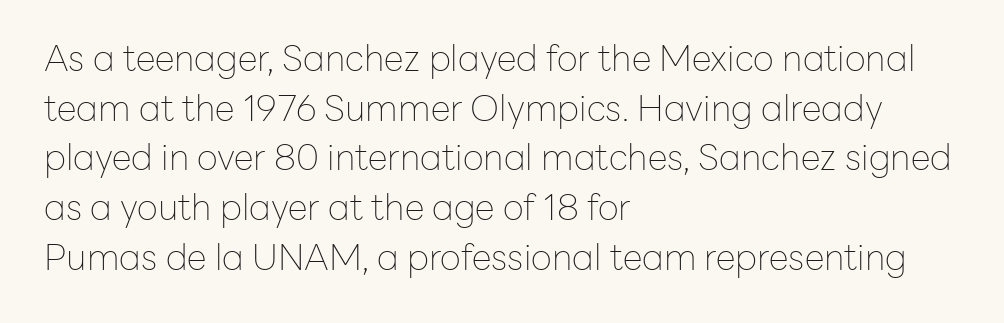
The characters display no serif detailing; their extremities are plain. Regular leading. The passage shown is typed in a proportional face where columns would drift. Italic? Not at all — the glyphs are vertical. The font sits on the lighter half of the weight spectrum, regular included. Default kerning and tracking; the words read as compact shapes.
